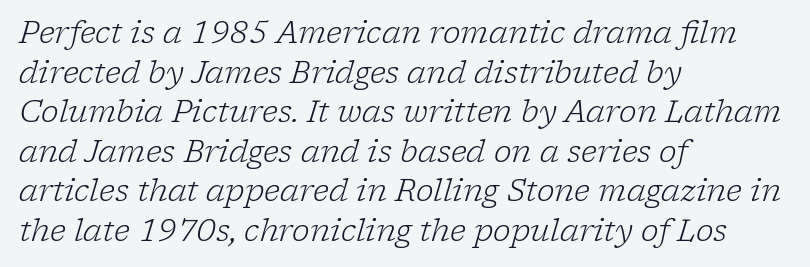
The image shows 30 px light serif type, italic (leaning right); set left-aligned, normal line spacing (1.32x), normal letter spacing, not underlined; low stroke contrast and a medium x-height.
